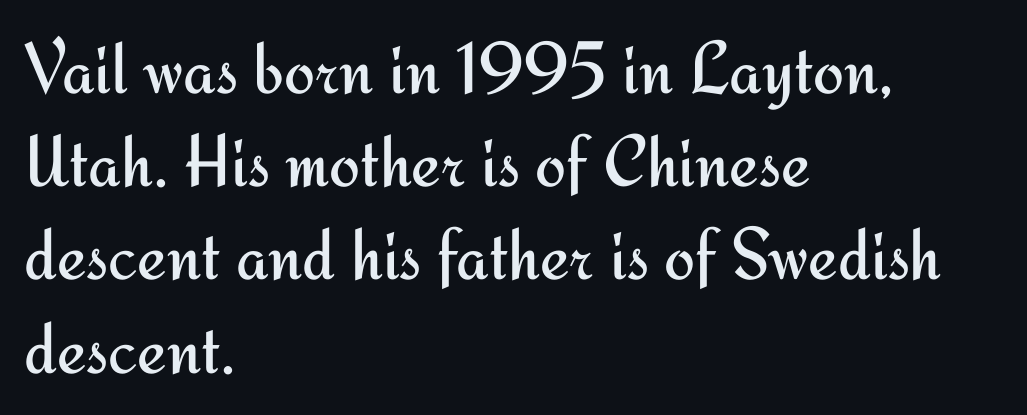
No feet cap the strokes, marking this as sans-serif type. This sample uses an upright cut, with every glyph sitting square on the baseline. Ink coverage per letter is moderate at most. Standard letterfit; no display-style spreading of the glyphs. Alignment: flush left.
